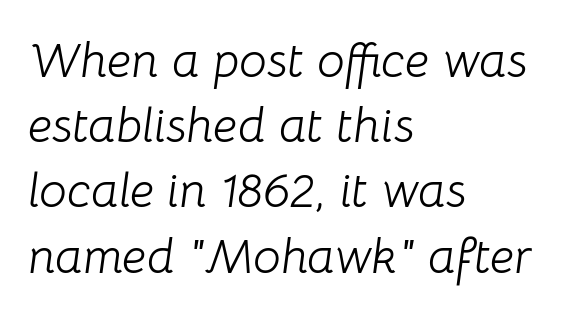
The image shows 49 px light type, italic (leaning right); set left-aligned, normal line spacing (1.33x), normal letter spacing, not underlined; low stroke contrast and a medium x-height.
